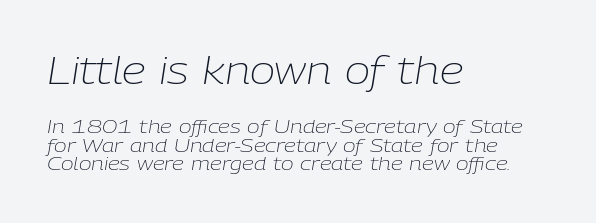
Q: Is the text bold? A: No.
Q: Is the text italic (slanted)? A: Yes, it leans right by about 9 degrees.
Q: Is the text underlined? A: No.
Q: How is the paragraph aligned? A: Left-aligned.
Q: Is the spacing between letters normal or unusually wide? A: Normal.
Q: Is the spacing between lines tight, normal or loose? A: Tight.
Q: Which block of text is set in a larger size, the first (top) or the second (bottom)? A: The first (top) one.
Q: Width (condensed, normal, or wide)? A: Normal.
Q: Stroke contrast? A: Low.
Q: x-height? A: Medium.
Q: Monospaced? A: No.
